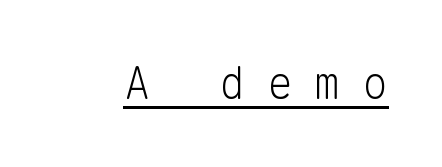
The image shows 44 px light sans-serif type, upright, monospaced; set unusually wide letter spacing (+0.48 em), underlined; low stroke contrast and a medium x-height.
